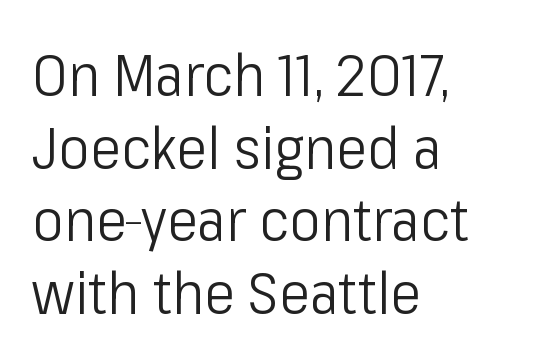
Q: Is the text bold? A: No.
Q: Is the text italic (slanted)? A: No, it is upright.
Q: Is the typeface a serif or a sans-serif typeface? A: Sans-serif.
Q: Is the text underlined? A: No.
Q: How is the paragraph aligned? A: Left-aligned.
Q: Is the spacing between letters normal or unusually wide? A: Normal.
Q: Width (condensed, normal, or wide)? A: Condensed.
Q: Stroke contrast? A: Low.
Q: x-height? A: Medium.
Q: Monospaced? A: No.
